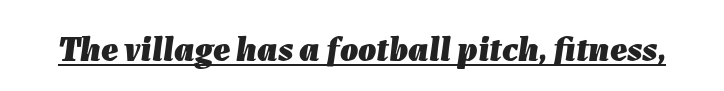
Q: Is the text bold? A: Yes.
Q: Is the text italic (slanted)? A: Yes, it leans right by about 7 degrees.
Q: Is the text underlined? A: Yes.
Q: Is the spacing between letters normal or unusually wide? A: Normal.
Q: Width (condensed, normal, or wide)? A: Normal.
Q: Stroke contrast? A: Low.
Q: x-height? A: Medium.
Q: Monospaced? A: No.
